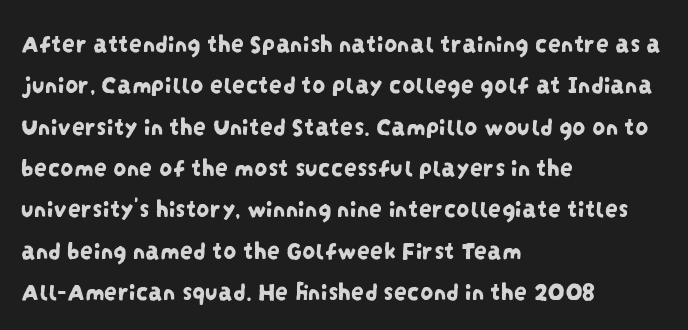
The image shows 26 px text type; set left-aligned, normal line spacing (1.59x), normal letter spacing, not underlined.
